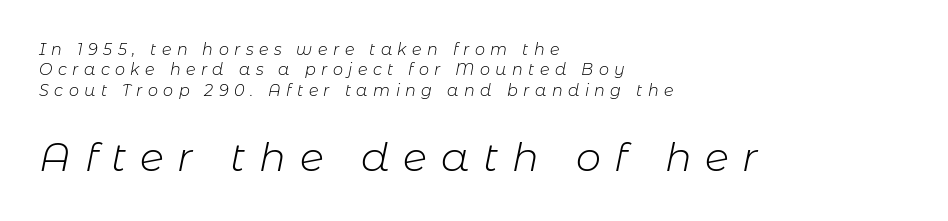
The image shows 40 px light type, italic (leaning right); set left-aligned, normal line spacing (1.27x), unusually wide letter spacing (+0.34 em), not underlined; the second (bottom) block is 2.5x larger; low stroke contrast and a medium x-height.
